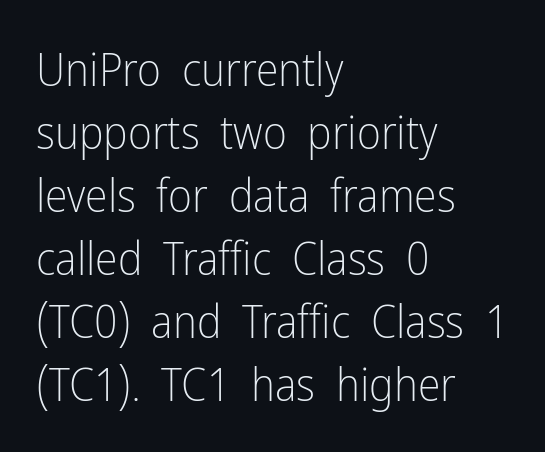
{"serif": "no", "italic": "no", "bold": "no", "weight": "light", "width": "condensed", "stroke_contrast": "low", "x_height": "medium", "monospaced": "no", "underline": "no", "align": "left", "line_spacing": "normal", "line_spacing_ratio": 1.37, "letter_spacing": "normal", "letter_spacing_em": 0.0, "glyph_px": 46}
